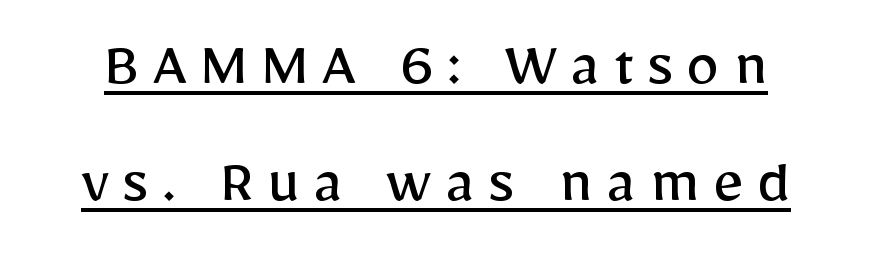
{"serif": "no", "italic": "no", "bold": "no", "weight": "regular", "width": "normal", "stroke_contrast": "low", "x_height": "medium", "monospaced": "no", "underline": "yes", "line_spacing_ratio": 1.75, "letter_spacing": "wide", "letter_spacing_em": 0.2, "glyph_px": 67}
